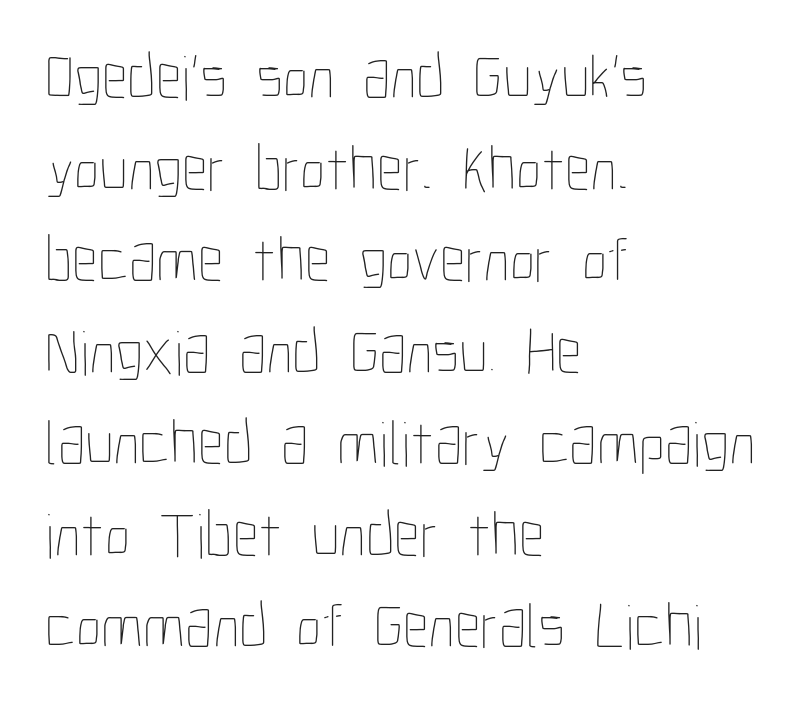
{"italic": "no", "bold": "no", "weight": "thin", "width": "condensed", "stroke_contrast": "low", "x_height": "medium", "monospaced": "no", "underline": "no", "align": "left", "line_spacing": "normal", "line_spacing_ratio": 1.43, "letter_spacing": "normal", "letter_spacing_em": 0.0, "glyph_px": 64}
